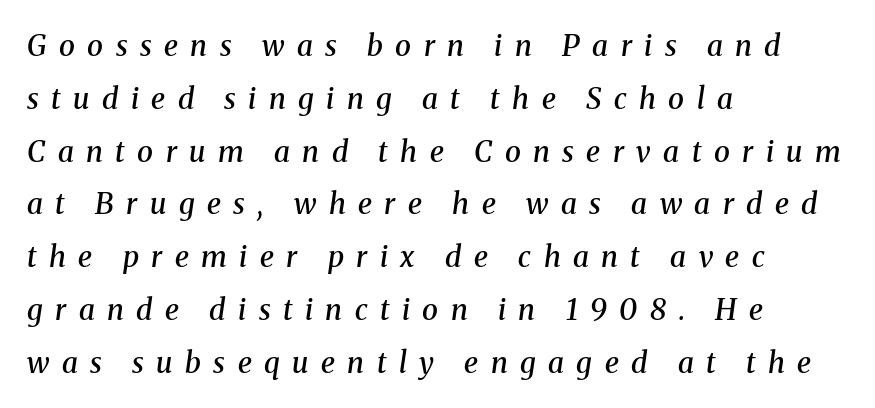
{"serif": "yes", "italic": "yes", "lean": "right", "slant_degrees": 8, "bold": "semi", "weight": "semibold", "width": "normal", "stroke_contrast": "medium", "x_height": "medium", "monospaced": "no", "underline": "no", "align": "left", "line_spacing_ratio": 1.82, "letter_spacing": "wide", "letter_spacing_em": 0.43, "glyph_px": 29}
